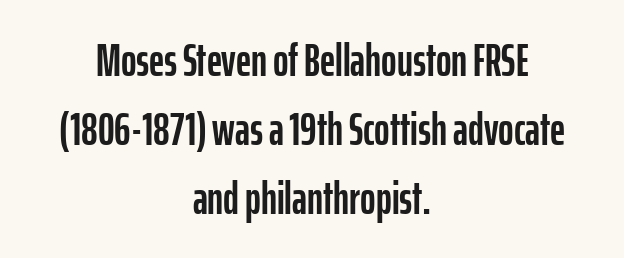
Each letter keeps its own natural width here, so spacing adapts to shape. You can tell from the bare stems that sans-serif type was used. You can tell it's not italic because the verticals are truly vertical. Quick note: interline space is typical.
